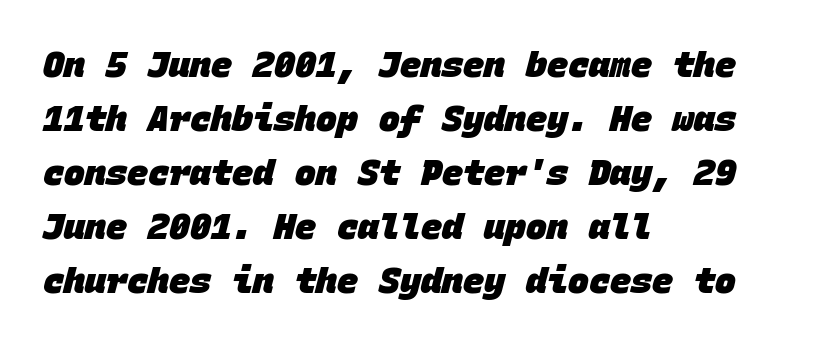
{"serif": "no", "bold": "yes", "weight": "heavy", "width": "normal", "stroke_contrast": "low", "x_height": "large", "monospaced": "yes", "underline": "no", "align": "left", "line_spacing": "normal", "line_spacing_ratio": 1.54, "letter_spacing": "normal", "letter_spacing_em": 0.0, "glyph_px": 35}
